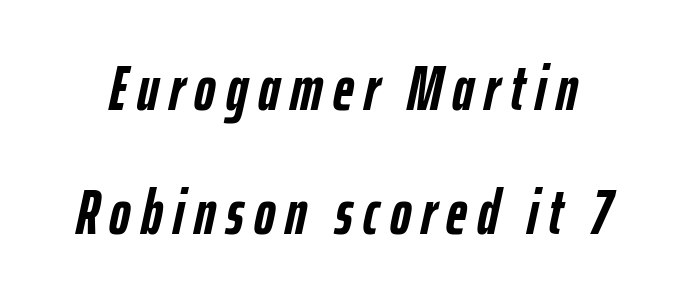
Q: Is the text bold? A: Yes.
Q: Is the text italic (slanted)? A: Yes, it leans right by about 12 degrees.
Q: Is the text underlined? A: No.
Q: Is the spacing between lines tight, normal or loose? A: Loose.
Q: Width (condensed, normal, or wide)? A: Condensed.
Q: Stroke contrast? A: Low.
Q: x-height? A: Medium.
Q: Monospaced? A: No.
